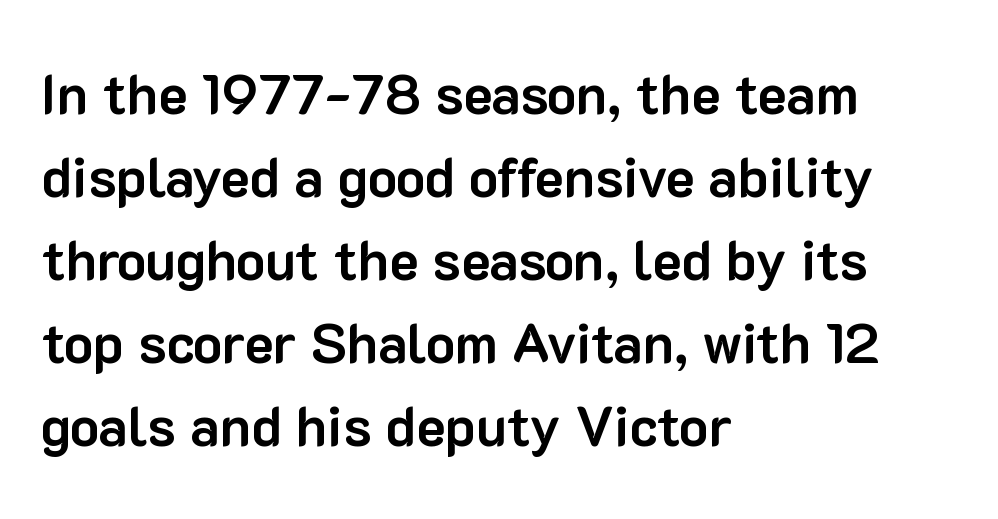
The image shows 55 px bold sans-serif type, upright; set left-aligned, normal line spacing (1.51x), normal letter spacing, not underlined; low stroke contrast and a medium x-height.
